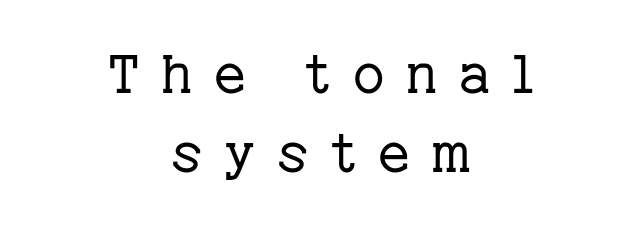
{"serif": "yes", "italic": "no", "bold": "no", "weight": "regular", "width": "normal", "stroke_contrast": "low", "x_height": "medium", "monospaced": "no", "underline": "no", "align": "center", "line_spacing": "normal", "line_spacing_ratio": 1.46, "letter_spacing": "wide", "letter_spacing_em": 0.4, "glyph_px": 54}
